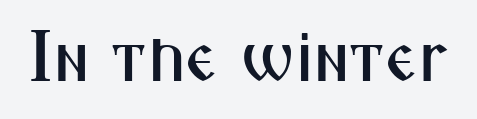
{"serif": "no", "italic": "no", "width": "condensed", "stroke_contrast": "medium", "x_height": "medium", "monospaced": "no", "underline": "no", "letter_spacing": "normal", "letter_spacing_em": 0.0, "glyph_px": 72}
